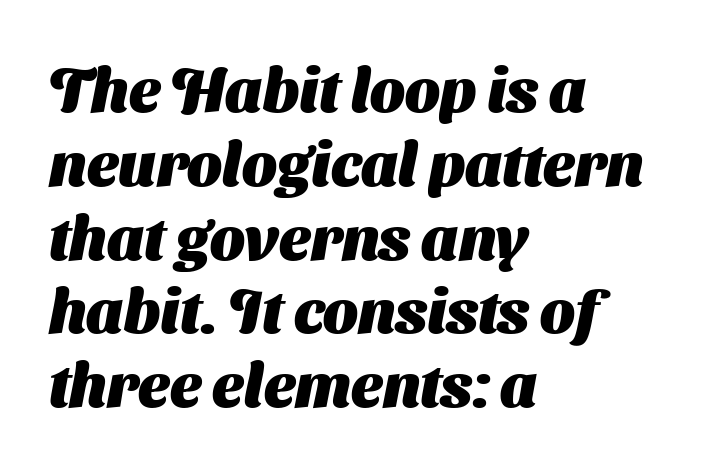
The line texture is even and compact thanks to regular tracking. Notice how thick the strokes are: this is what a full bold looks like. The font family rendered here belongs to the sans-serif group. This rendering uses left alignment, leaving the right contour irregular. Is this a fixed-width face? No — the glyphs have proportional, varying widths. Any mark beneath the type? The region is blank.
